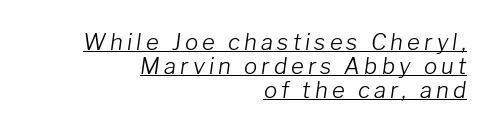
Layout note: lines flush right. This is oblique type, the kind used for emphasis or titles. Has an underline been added? It has. A typesetter would call this leading minimal, almost set solid. Compared with a typical body face, this is equally light or lighter still.
